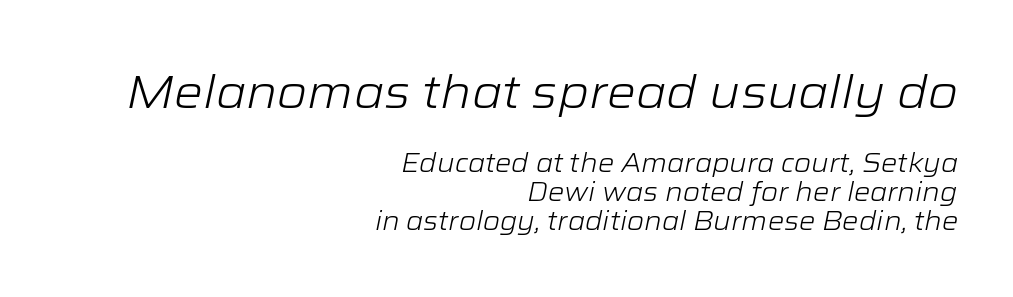
{"italic": "yes", "lean": "right", "slant_degrees": 12, "bold": "no", "weight": "light", "width": "wide", "stroke_contrast": "low", "x_height": "medium", "monospaced": "no", "underline": "no", "align": "right", "line_spacing": "tight", "line_spacing_ratio": 1.1, "letter_spacing": "normal", "letter_spacing_em": 0.0, "larger_block": "first", "size_ratio": 1.77, "glyph_px": 46}
